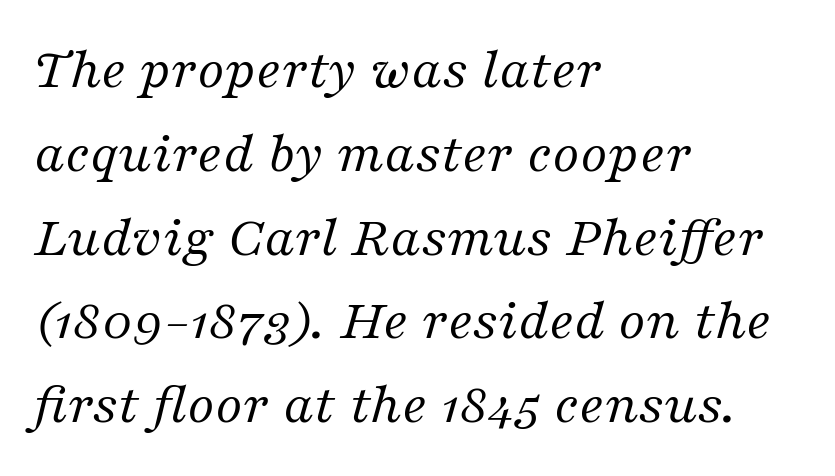
Q: Is the text bold? A: No.
Q: Is the text italic (slanted)? A: Yes, it leans right by about 16 degrees.
Q: Is the typeface a serif or a sans-serif typeface? A: Serif.
Q: Is the text underlined? A: No.
Q: How is the paragraph aligned? A: Left-aligned.
Q: Is the spacing between letters normal or unusually wide? A: Normal.
Q: Is the spacing between lines tight, normal or loose? A: Normal.
Q: Width (condensed, normal, or wide)? A: Normal.
Q: Stroke contrast? A: Medium.
Q: x-height? A: Medium.
Q: Monospaced? A: No.
